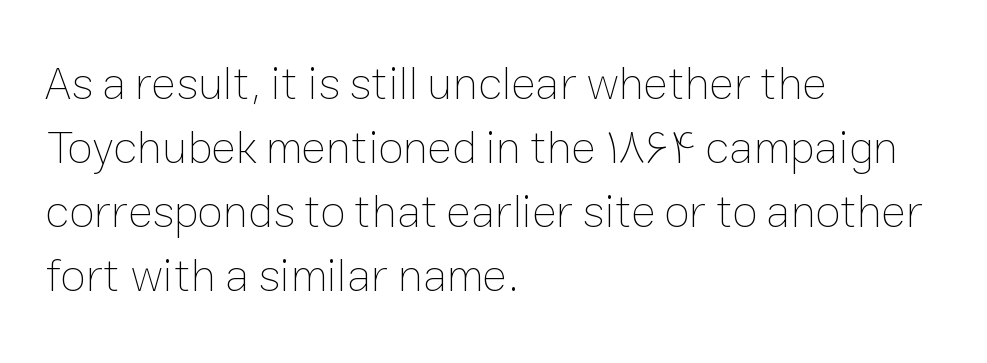
Alignment: flush left. This reads as an unemphasized weight, regular at the heaviest. Lines of text with bare space underneath. If you drew a line through each stem, it would be perfectly vertical.
